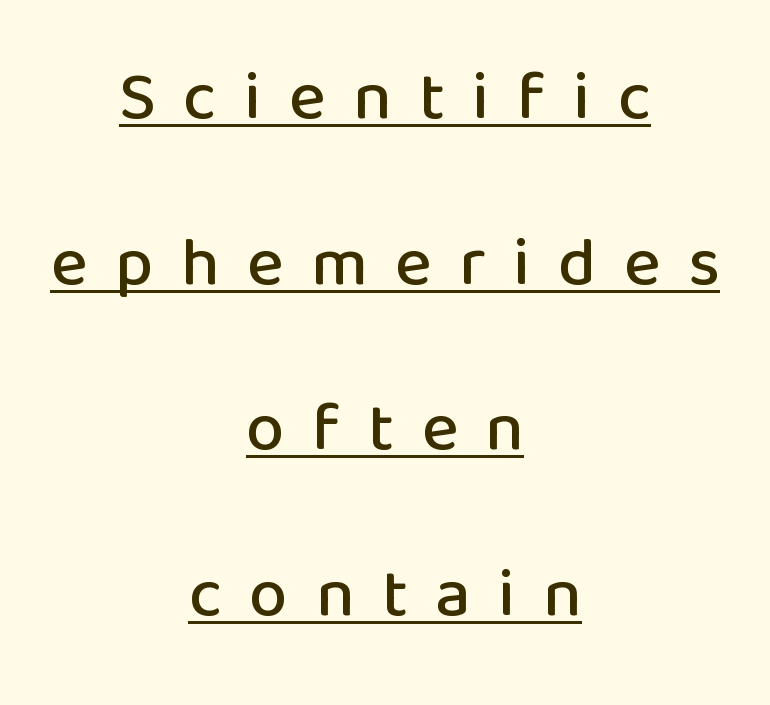
If you drew a line through each stem, it would be perfectly vertical. Every word sits above its own underline. These lines are composed in type without serifs. Each new line begins a long way beneath the previous one. This sample has the flowing, uneven cadence of proportional lettering. A centered setting, common on invitations and titles, is used for this passage.
